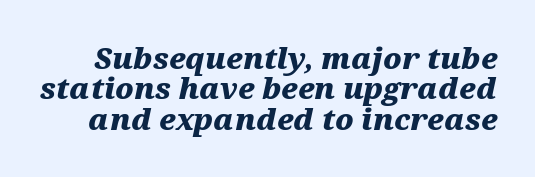
The face used here is proportionally spaced, like ordinary book or web type. This rendering features lettering with no underline. What's the leading like? Squeezed, with rows nearly overlapping. Does extra space separate the letters? No, they use regular spacing. Summary of weight: heavy, a full bold. Every character sits at an angle, as italics do.
